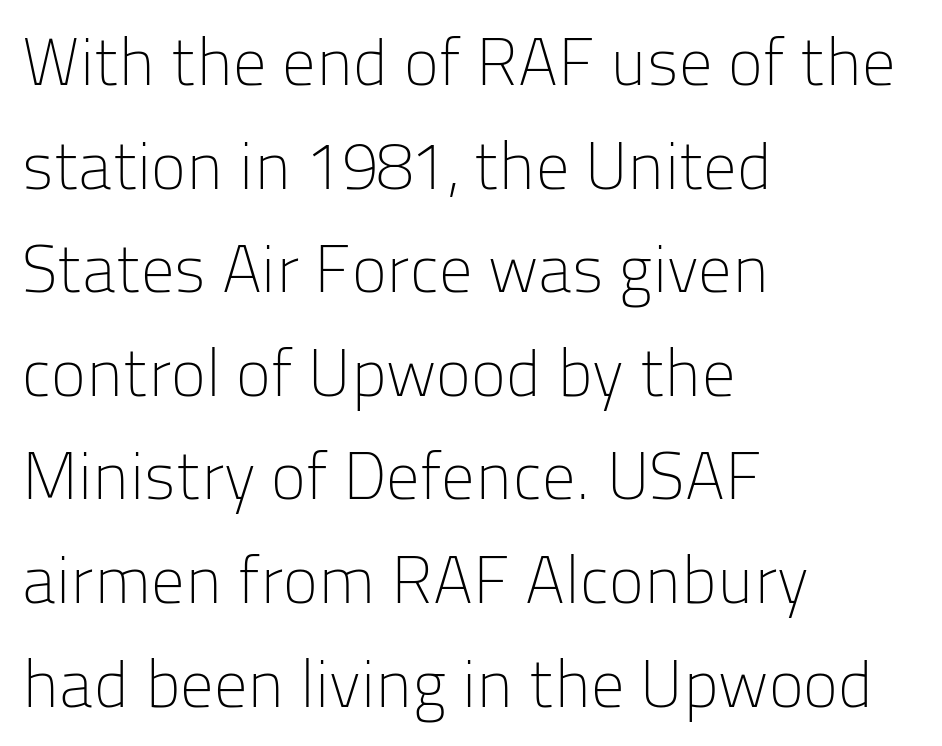
The font family rendered here belongs to the sans-serif group. The rendering uses a moderate line-height, typical for paragraphs. The rendering keeps characters at their native spacing. The strokes are not fattened; the text isn't bold. This rendering uses left alignment, leaving the right contour irregular. Check the space under the baseline: it is left empty.
